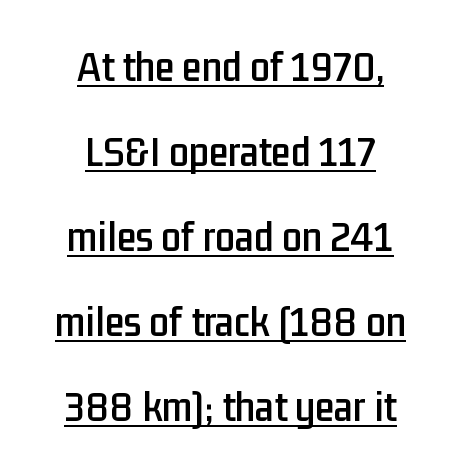
Q: Is the text italic (slanted)? A: No, it is upright.
Q: Is the typeface a serif or a sans-serif typeface? A: Sans-serif.
Q: Is the text underlined? A: Yes.
Q: How is the paragraph aligned? A: Centered.
Q: Is the spacing between letters normal or unusually wide? A: Normal.
Q: Is the spacing between lines tight, normal or loose? A: Loose.
Q: Width (condensed, normal, or wide)? A: Condensed.
Q: Stroke contrast? A: Low.
Q: x-height? A: Medium.
Q: Monospaced? A: No.
